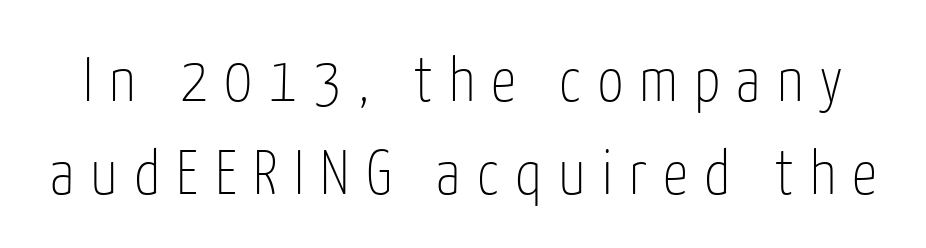
{"serif": "no", "italic": "no", "bold": "no", "weight": "thin", "width": "condensed", "stroke_contrast": "low", "x_height": "medium", "monospaced": "no", "underline": "no", "line_spacing": "normal", "line_spacing_ratio": 1.48, "letter_spacing": "wide", "letter_spacing_em": 0.26, "glyph_px": 63}
